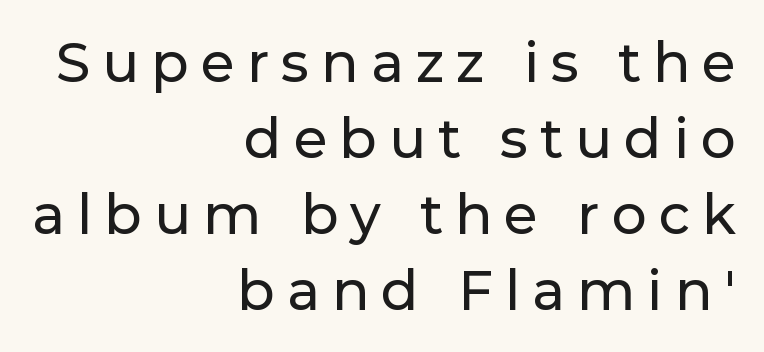
The text block is weighted toward the right margin, trailing off unevenly leftward. Tall strokes in this sample are plumb rather than angled. Between one letter and the next there's a generous, obvious gap. In terms of leading, this rendering sits right in the middle.
